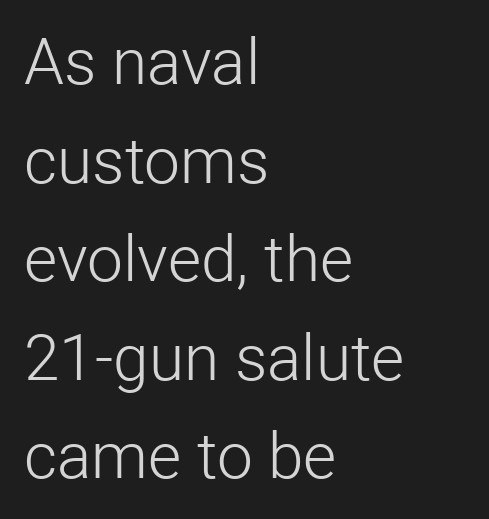
The letters sit at their default tracking, neither squeezed nor spread. Classification — sans serif. The typesetter chose a ragged-right arrangement here. The face looks like a standard text weight, possibly lighter. The lettering holds an erect, upright posture throughout. Looks like regular typesetting: each glyph gets only the width it needs.
